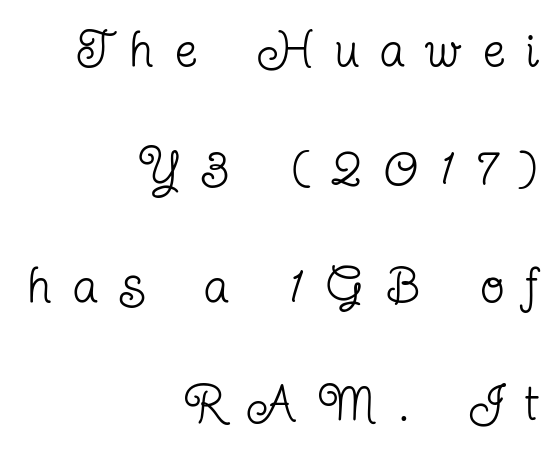
Q: Is the text bold? A: No.
Q: Is the text italic (slanted)? A: No, it is upright.
Q: Is the typeface a serif or a sans-serif typeface? A: Serif.
Q: Is the text underlined? A: No.
Q: How is the paragraph aligned? A: Right-aligned.
Q: Is the spacing between letters normal or unusually wide? A: Unusually wide.
Q: Is the spacing between lines tight, normal or loose? A: Loose.
Q: Width (condensed, normal, or wide)? A: Condensed.
Q: Stroke contrast? A: Low.
Q: x-height? A: Medium.
Q: Monospaced? A: No.
